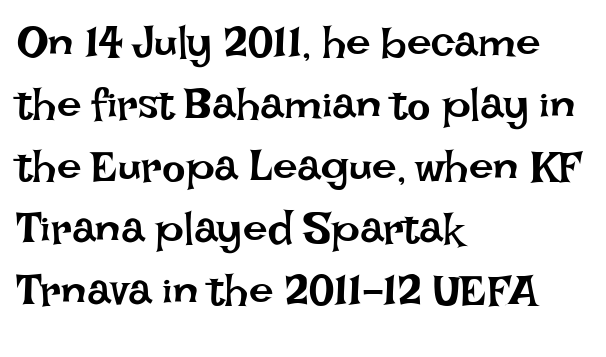
{"italic": "no", "bold": "no", "weight": "regular", "width": "normal", "stroke_contrast": "low", "x_height": "large", "monospaced": "no", "underline": "no", "align": "left", "line_spacing": "normal", "line_spacing_ratio": 1.41, "letter_spacing": "normal", "letter_spacing_em": 0.0, "glyph_px": 44}
